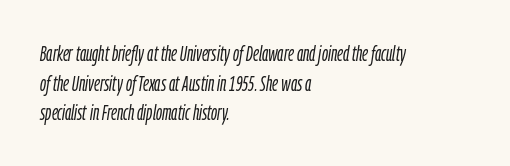
This rendering leaves character spacing at its baseline value. The rows are spaced the way most documents space them. Is the type heavy? It reads as light-to-regular instead. The passage is arranged the way most books set body copy — flush left. The axis of the letterforms is tilted away from vertical.
